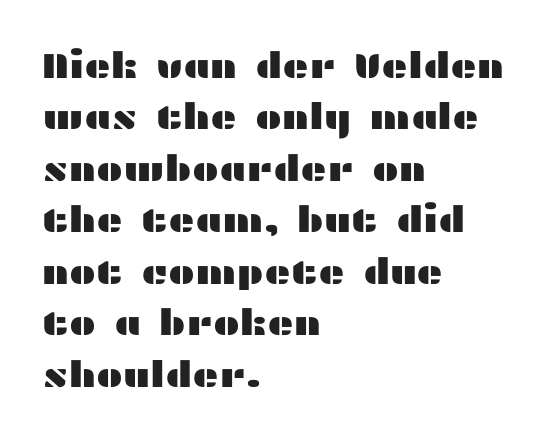
The image shows 36 px wide sans-serif type, upright; set left-aligned, normal line spacing (1.43x), normal letter spacing, not underlined; medium stroke contrast and a medium x-height.
